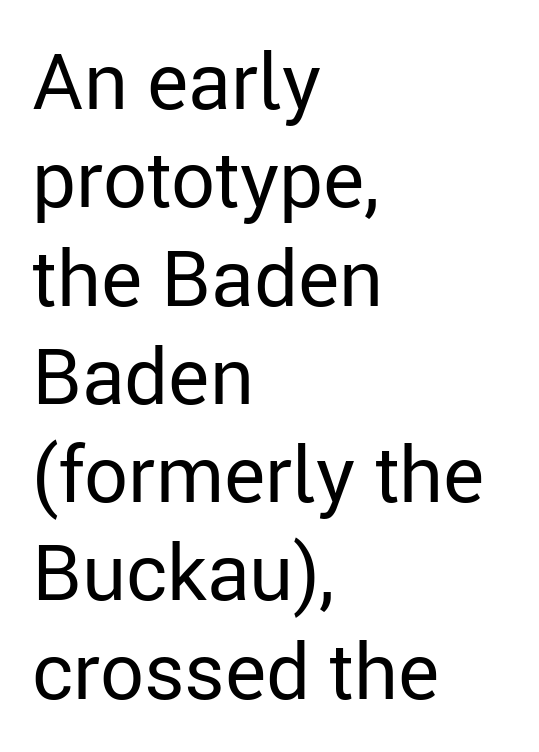
Q: Is the text bold? A: No.
Q: Is the text italic (slanted)? A: No, it is upright.
Q: Is the typeface a serif or a sans-serif typeface? A: Sans-serif.
Q: Is the text underlined? A: No.
Q: How is the paragraph aligned? A: Left-aligned.
Q: Is the spacing between letters normal or unusually wide? A: Normal.
Q: Is the spacing between lines tight, normal or loose? A: Normal.
Q: Width (condensed, normal, or wide)? A: Normal.
Q: Stroke contrast? A: Low.
Q: x-height? A: Medium.
Q: Monospaced? A: No.
